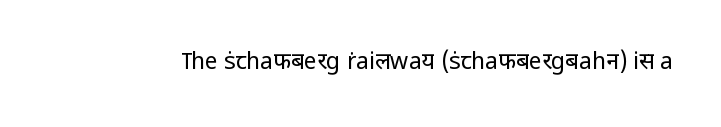
The image shows 23 px text type, upright; set normal letter spacing, not underlined.
